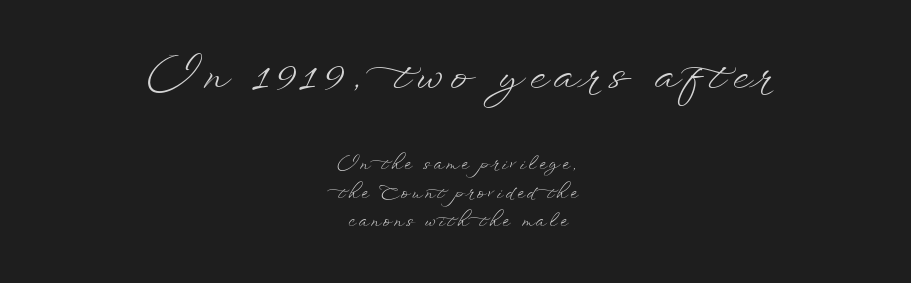
Is the type heavy? It reads as light-to-regular instead. Successive baselines arrive at the customary interval. Proportional: the letters do not fall into vertical columns. Horizontal alignment here is central, giving a formal, balanced look.
